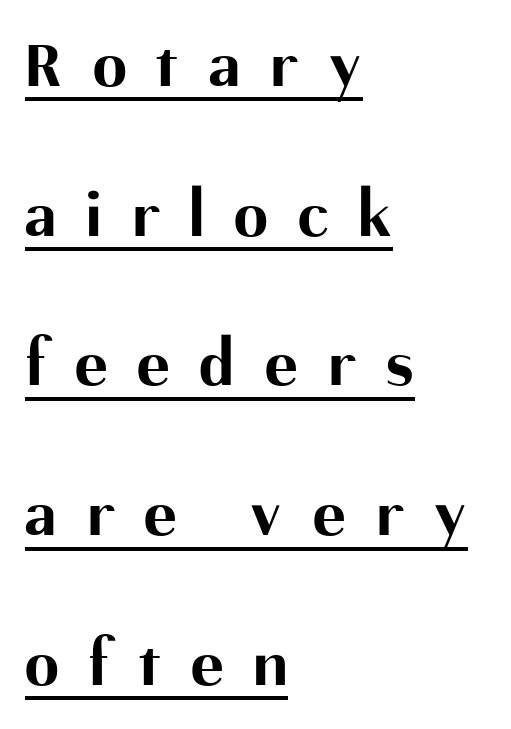
Students, this is bold: see how much ink each stroke carries. Horizontally, the lines are justified to the leading edge only. This rendering widens character spacing well past its baseline value. Italic? Not at all — the glyphs are vertical.
